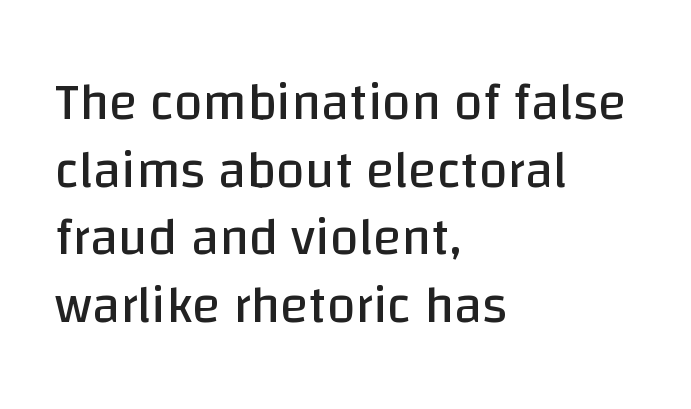
{"serif": "no", "italic": "no", "bold": "no", "weight": "regular", "width": "normal", "stroke_contrast": "low", "x_height": "large", "monospaced": "no", "underline": "no", "align": "left", "line_spacing": "normal", "line_spacing_ratio": 1.3, "letter_spacing": "normal", "letter_spacing_em": 0.0, "glyph_px": 52}
